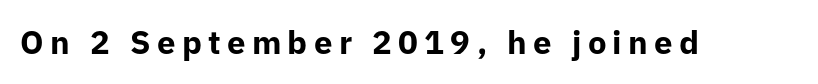
No word sits above an underline. What kind of face is this? One without serifs — a sans. Proportional: the letters do not fall into vertical columns. Tall strokes in this sample are plumb rather than angled. The characters look thick and weighty, a clear bold.
